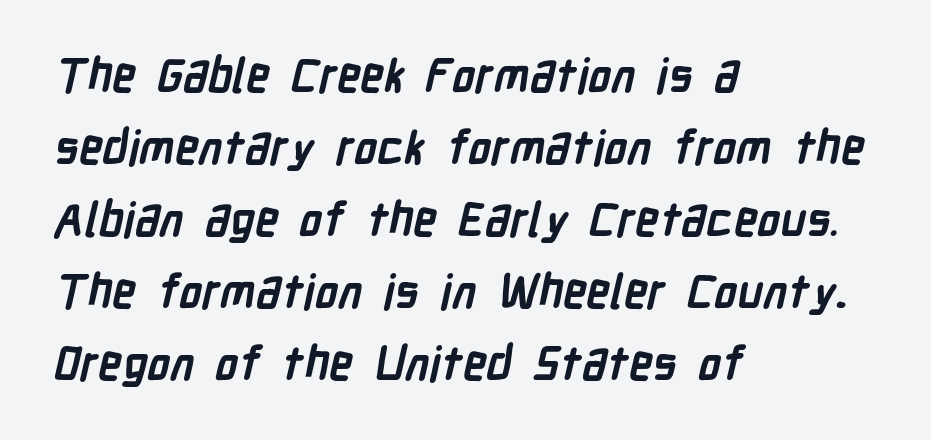
The image shows 47 px semibold, condensed sans-serif type; set left-aligned, normal line spacing (1.53x), normal letter spacing, not underlined; low stroke contrast and a medium x-height.
